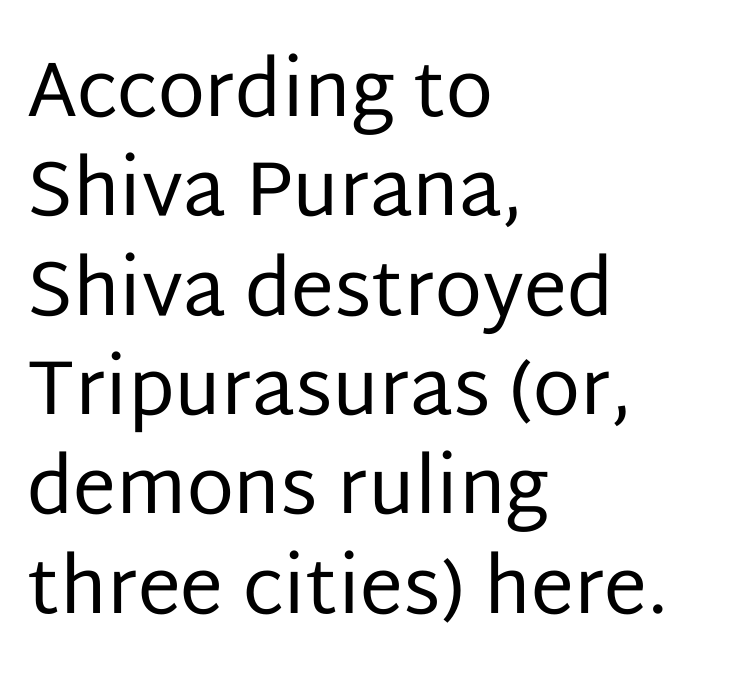
{"serif": "no", "italic": "no", "bold": "no", "weight": "regular", "width": "normal", "stroke_contrast": "low", "x_height": "large", "monospaced": "no", "underline": "no", "align": "left", "line_spacing": "normal", "line_spacing_ratio": 1.29, "letter_spacing": "normal", "letter_spacing_em": 0.0, "glyph_px": 77}
